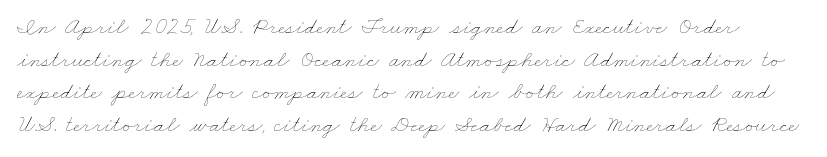
The image shows 24 px text type; set normal line spacing (1.36x), normal letter spacing, not underlined.
